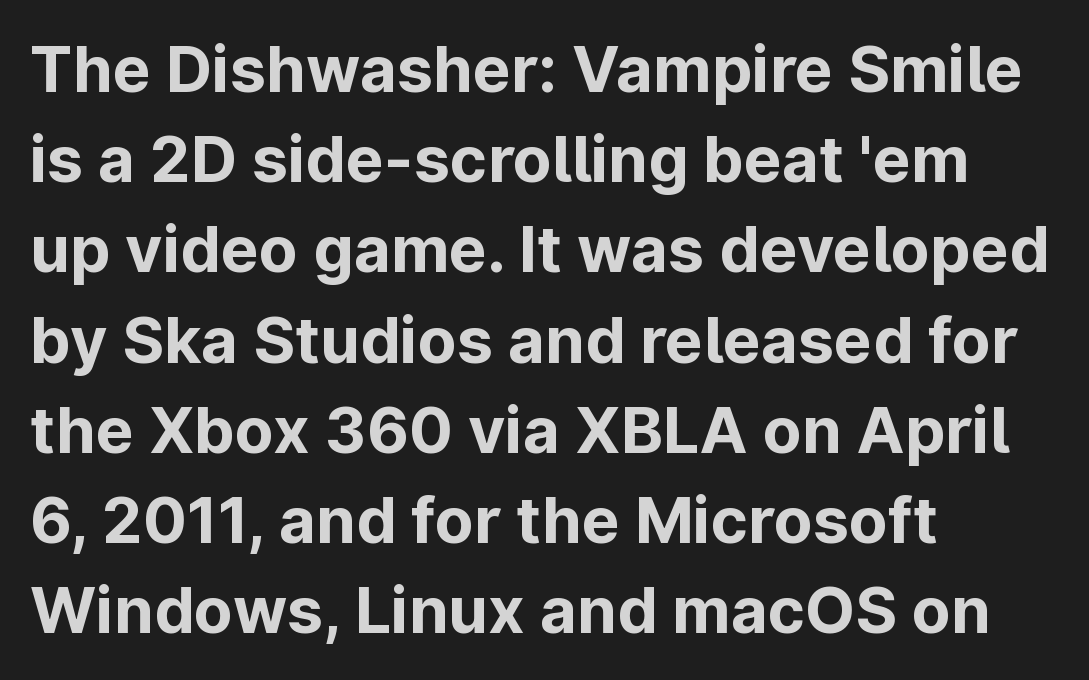
A typesetter would call this proportional, since set widths differ per character. The glyphs in this specimen are sans serif. Interline gaps are of average width in this sample. Teacher's note: observe the even left margin — that is flush-left alignment. Nobody touched the tracking dial on this one.
